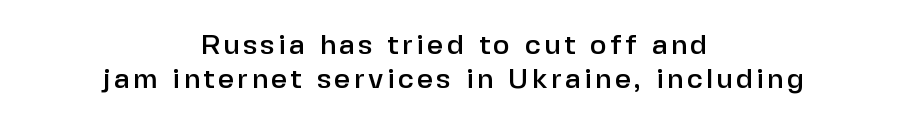
These lines are rendered in a variable-pitch font. Every stem runs plumb, perpendicular to the baseline. This rendering uses center alignment, leaving both contours irregular but symmetric. This sample uses a sans-serif face. The passage shown is not underscored anywhere.
